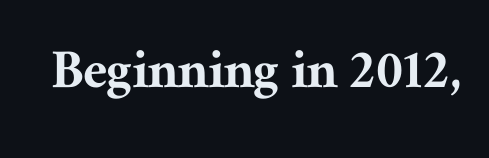
The image shows 61 px serif type, upright; set normal letter spacing, not underlined; medium stroke contrast and a medium x-height.
